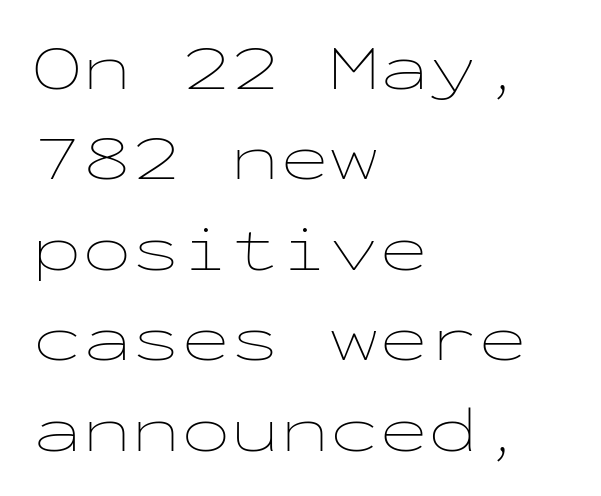
The image shows 66 px thin, wide type, upright, monospaced; set left-aligned, normal line spacing (1.37x), normal letter spacing, not underlined; low stroke contrast and a medium x-height.
